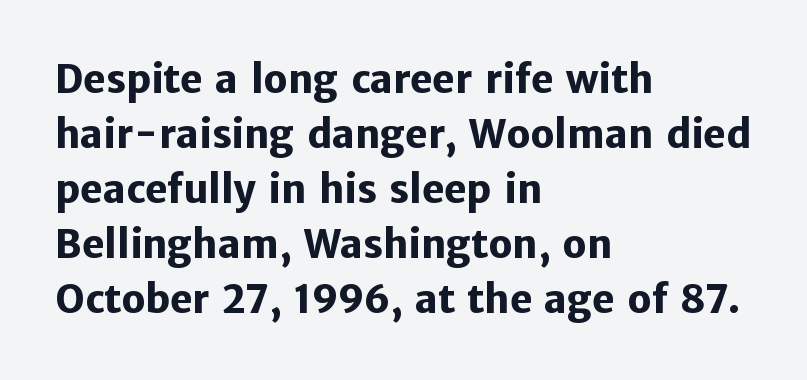
The image shows 38 px heavy sans-serif type, upright; set left-aligned, normal line spacing (1.45x), normal letter spacing, not underlined; low stroke contrast and a medium x-height.
